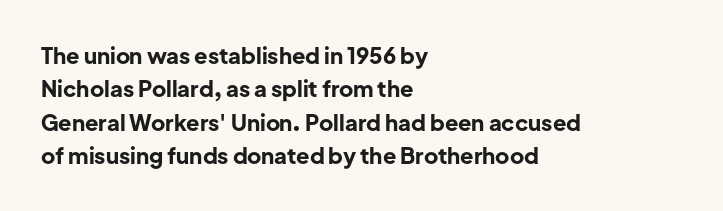
{"italic": "no", "bold": "yes", "underline": "no", "align": "left", "line_spacing": "normal", "line_spacing_ratio": 1.52, "letter_spacing": "normal", "letter_spacing_em": 0.0, "glyph_px": 22}
